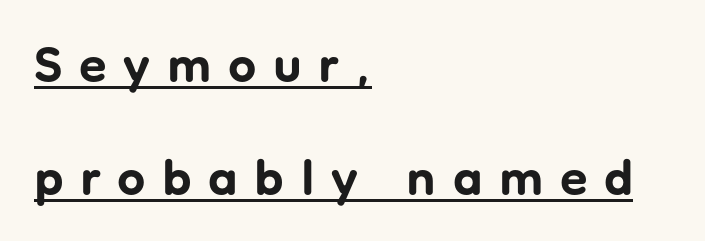
{"serif": "no", "italic": "no", "bold": "yes", "weight": "bold", "width": "normal", "stroke_contrast": "low", "x_height": "medium", "monospaced": "no", "underline": "yes", "align": "left", "line_spacing": "loose", "line_spacing_ratio": 2.27, "letter_spacing": "wide", "letter_spacing_em": 0.33, "glyph_px": 50}
